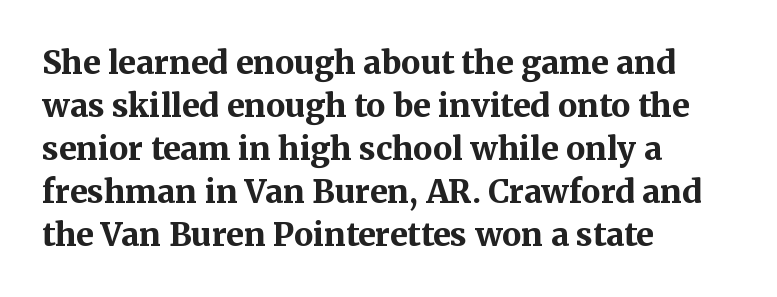
The image shows 32 px bold serif type, upright; set left-aligned, normal line spacing (1.34x), normal letter spacing, not underlined; medium stroke contrast and a medium x-height.
